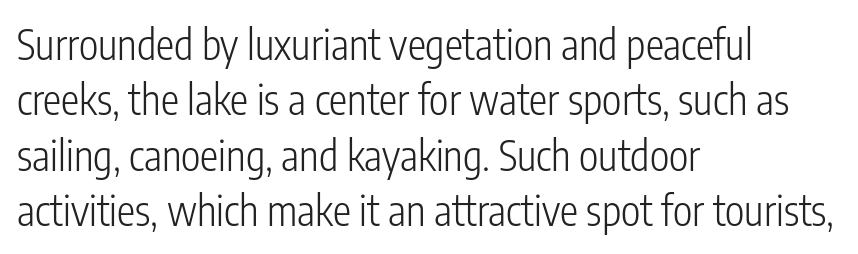
The face used here is proportionally spaced, like ordinary book or web type. The compositor pushed each line to the left boundary. Clear beneath every line of the passage. Honestly, the letter spacing is just normal — you wouldn't notice it.
